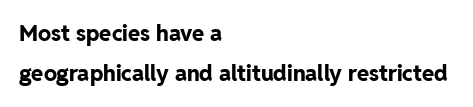
In terms of weight, the rendering is a true, heavy bold. Just letters on the line, the space beneath them empty. How are the letters spaced? Ordinarily, with no added tracking. Does the lettering tilt? It doesn't — this is upright. Short and long lines alike share a common starting point at left.
